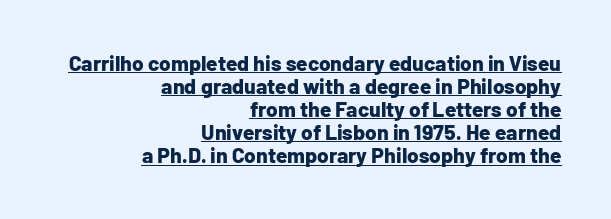
The image shows 21 px bold type, upright; set right-aligned, tight line spacing (1.1x), normal letter spacing, underlined.
